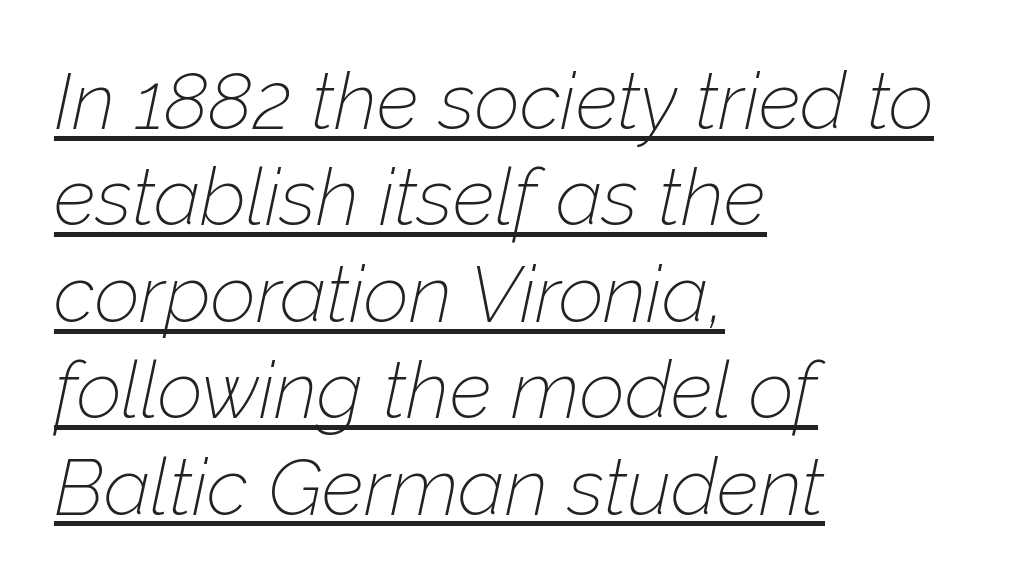
Rendered with sloped, italic letterforms. One-word summary of the alignment: left. Underline: present. There is no visible air inserted between adjacent glyphs. The rendering uses natural spacing where letterforms have individual widths.
